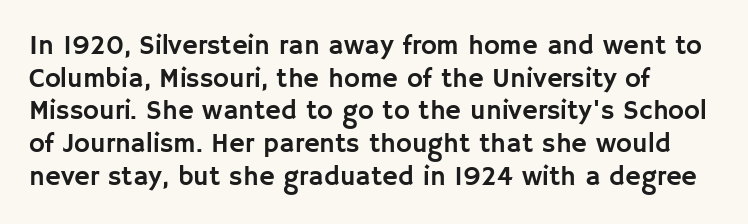
The image shows 27 px text type, upright; set line spacing 1.21x, normal letter spacing, not underlined.
